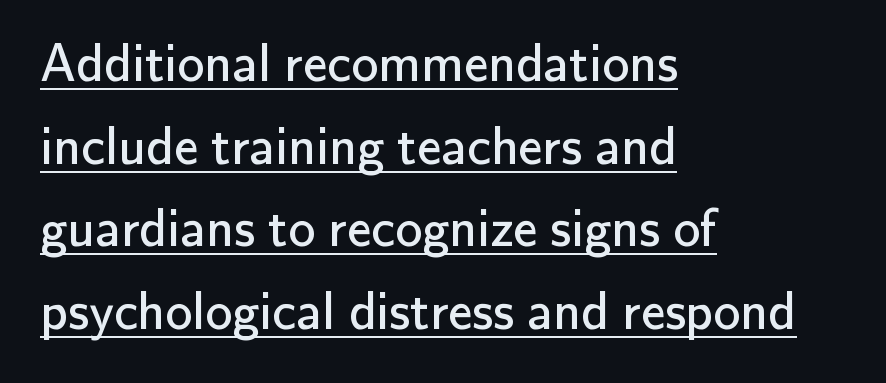
Characters follow at the spacing the type designer built in. Unlike italic type, these characters show no tilt at all. Check where the strokes stop: nothing finishes them off — pure sans. Leftover space on each line is placed entirely after the last word. The letters advance in unequal steps, a hallmark of proportional type.
